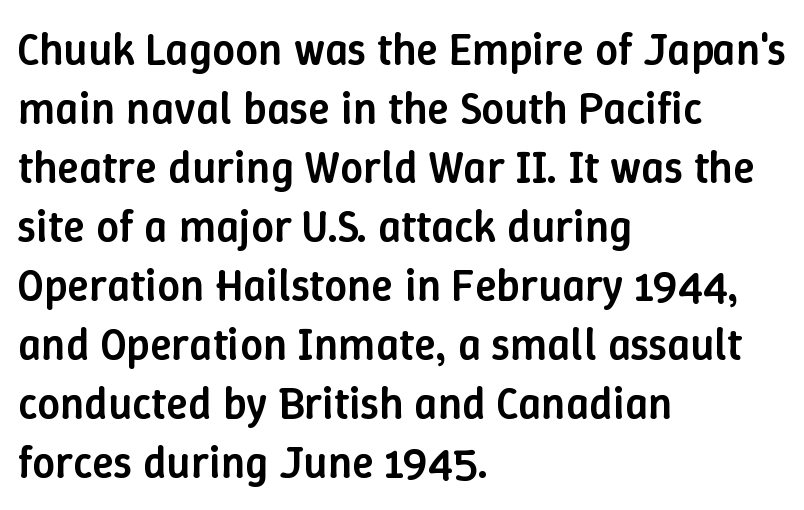
{"italic": "no", "bold": "semi", "weight": "semibold", "width": "normal", "stroke_contrast": "low", "x_height": "medium", "monospaced": "no", "underline": "no", "align": "left", "line_spacing": "normal", "line_spacing_ratio": 1.31, "letter_spacing": "normal", "letter_spacing_em": 0.0, "glyph_px": 45}
